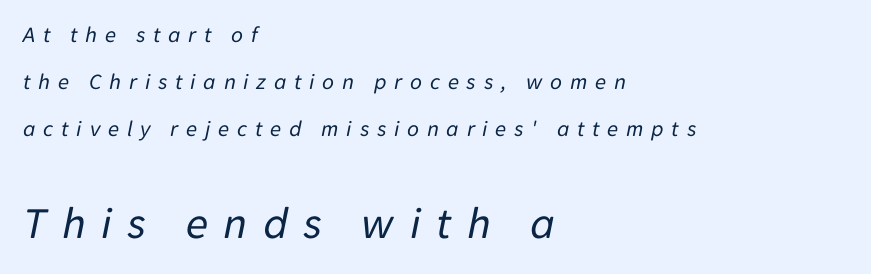
The image shows 46 px regular-weight type, italic (leaning right); set left-aligned, loose line spacing (2.05x), unusually wide letter spacing (+0.33 em), not underlined; the second (bottom) block is 2.0x larger; low stroke contrast and a medium x-height.
